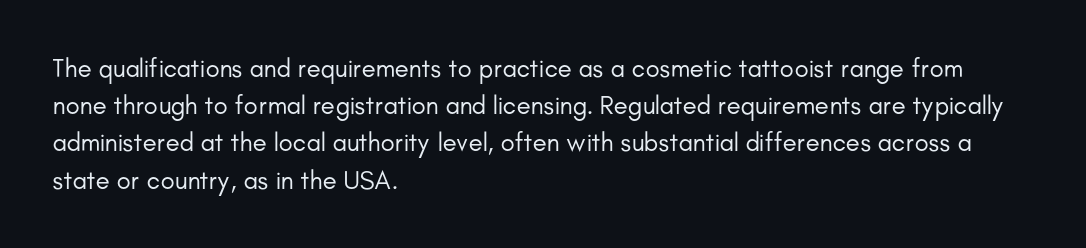
{"italic": "no", "bold": "no", "underline": "no", "align": "left", "line_spacing": "normal", "line_spacing_ratio": 1.43, "letter_spacing": "normal", "letter_spacing_em": 0.0, "glyph_px": 26}
